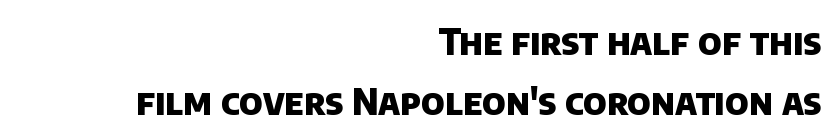
Q: Is the text bold? A: Yes.
Q: Is the typeface a serif or a sans-serif typeface? A: Sans-serif.
Q: Is the text underlined? A: No.
Q: How is the paragraph aligned? A: Right-aligned.
Q: Is the spacing between letters normal or unusually wide? A: Normal.
Q: Is the spacing between lines tight, normal or loose? A: Normal.
Q: Width (condensed, normal, or wide)? A: Normal.
Q: Stroke contrast? A: Low.
Q: x-height? A: Large.
Q: Monospaced? A: No.
